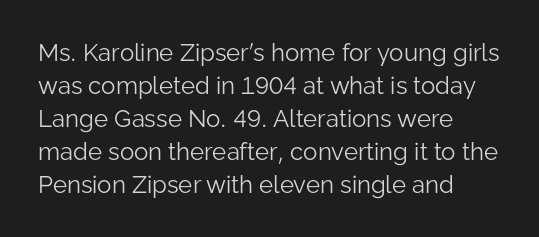
{"italic": "no", "bold": "no", "underline": "no", "align": "left", "line_spacing": "normal", "line_spacing_ratio": 1.37, "letter_spacing": "normal", "letter_spacing_em": 0.0, "glyph_px": 24}
